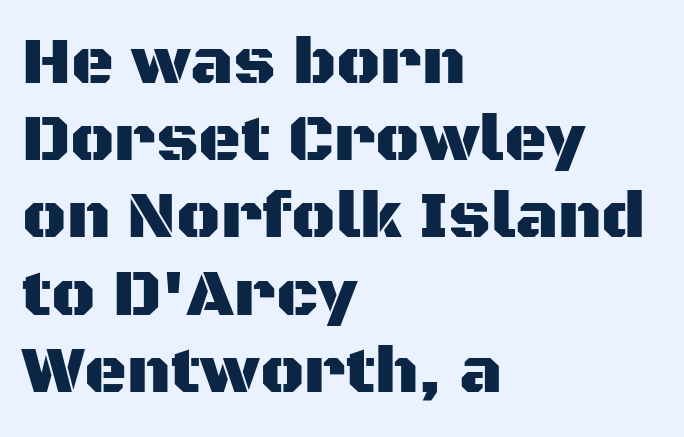
The image shows 66 px sans-serif type, upright; set left-aligned, line spacing 1.17x, normal letter spacing, not underlined; medium stroke contrast and a large x-height.
